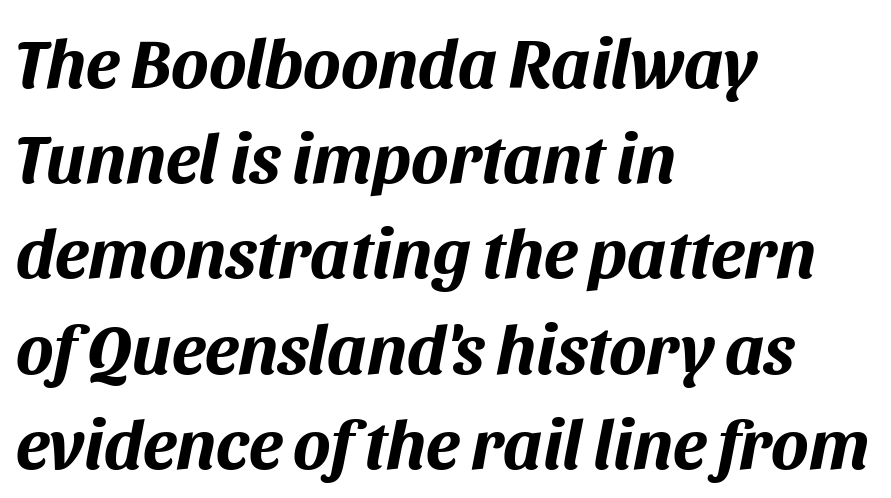
{"italic": "yes", "lean": "right", "slant_degrees": 11, "bold": "yes", "weight": "bold", "width": "normal", "stroke_contrast": "medium", "x_height": "large", "monospaced": "no", "underline": "no", "align": "left", "line_spacing": "normal", "line_spacing_ratio": 1.36, "letter_spacing": "normal", "letter_spacing_em": 0.0, "glyph_px": 70}
